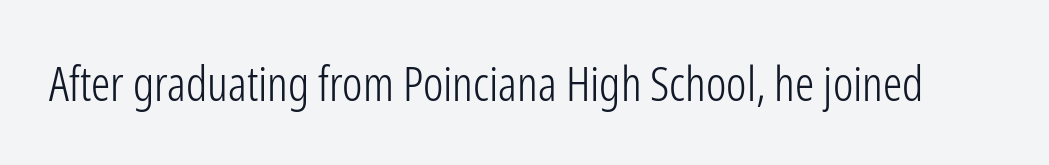
Posture: upright roman. Glance below the letters and you will spot only blank space. Counters stay open thanks to moderate or lighter strokes. Short note: letters normally spaced. The face used here is proportionally spaced, like ordinary book or web type. Does the type have serifs? No, each stem ends abruptly.
